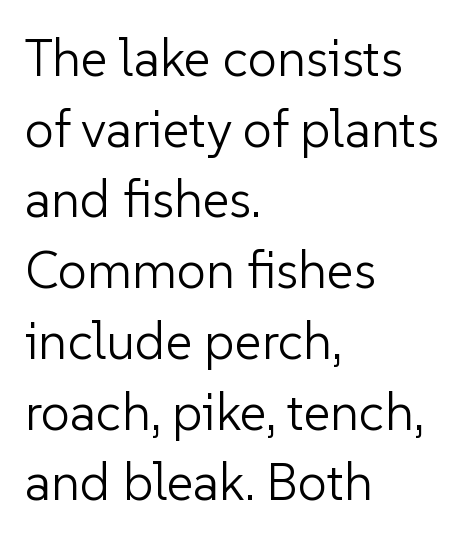
Q: Is the text bold? A: No.
Q: Is the text italic (slanted)? A: No, it is upright.
Q: Is the typeface a serif or a sans-serif typeface? A: Sans-serif.
Q: Is the text underlined? A: No.
Q: How is the paragraph aligned? A: Left-aligned.
Q: Is the spacing between letters normal or unusually wide? A: Normal.
Q: Is the spacing between lines tight, normal or loose? A: Normal.
Q: Width (condensed, normal, or wide)? A: Normal.
Q: Stroke contrast? A: Low.
Q: x-height? A: Medium.
Q: Monospaced? A: No.
